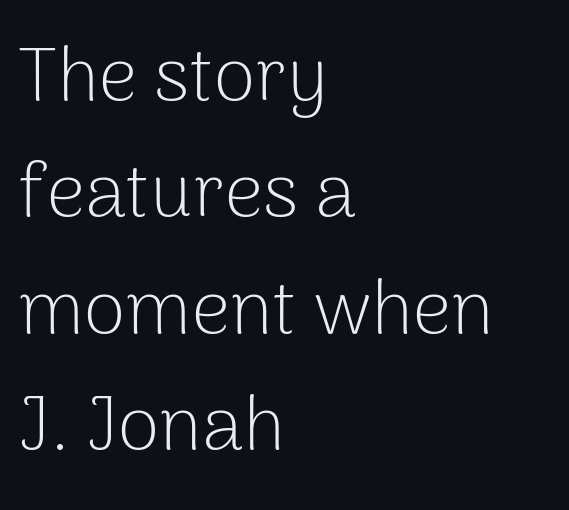
Q: Is the text bold? A: No.
Q: Is the text italic (slanted)? A: No, it is upright.
Q: Is the typeface a serif or a sans-serif typeface? A: Sans-serif.
Q: Is the text underlined? A: No.
Q: How is the paragraph aligned? A: Left-aligned.
Q: Is the spacing between letters normal or unusually wide? A: Normal.
Q: Is the spacing between lines tight, normal or loose? A: Normal.
Q: Width (condensed, normal, or wide)? A: Normal.
Q: Stroke contrast? A: Low.
Q: x-height? A: Medium.
Q: Monospaced? A: No.
